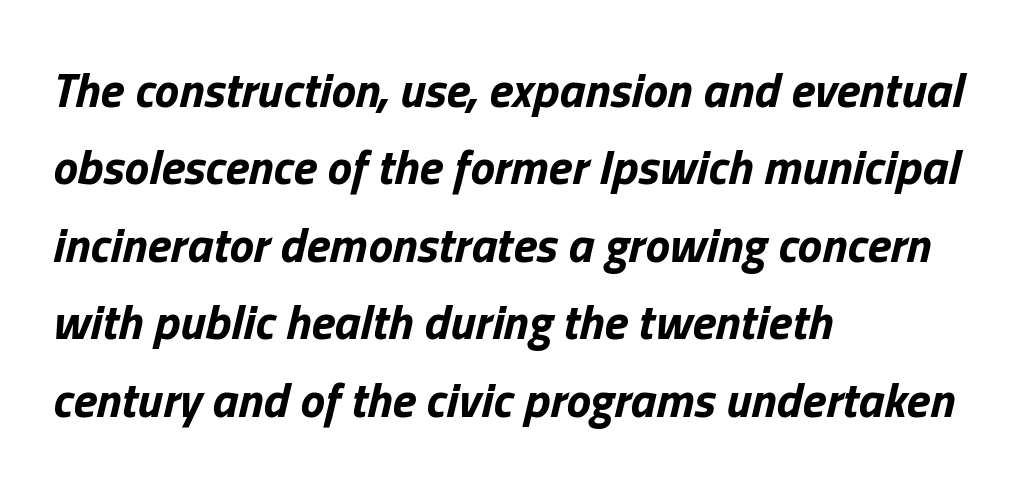
Q: Is the text bold? A: Yes.
Q: Is the text italic (slanted)? A: Yes, it leans right by about 13 degrees.
Q: Is the text underlined? A: No.
Q: How is the paragraph aligned? A: Left-aligned.
Q: Is the spacing between letters normal or unusually wide? A: Normal.
Q: Is the spacing between lines tight, normal or loose? A: Normal.
Q: Width (condensed, normal, or wide)? A: Normal.
Q: Stroke contrast? A: Low.
Q: x-height? A: Medium.
Q: Monospaced? A: No.
